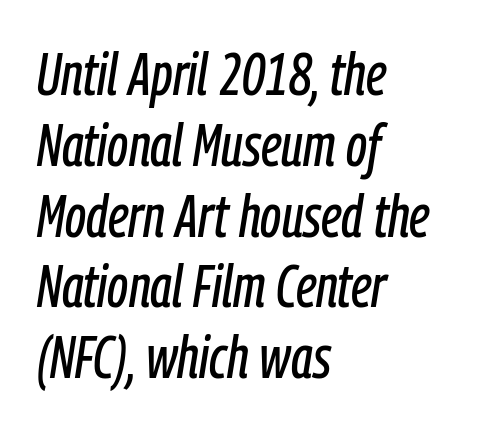
Q: Is the text italic (slanted)? A: Yes, it leans right by about 9 degrees.
Q: Is the text underlined? A: No.
Q: How is the paragraph aligned? A: Left-aligned.
Q: Is the spacing between letters normal or unusually wide? A: Normal.
Q: Width (condensed, normal, or wide)? A: Condensed.
Q: Stroke contrast? A: Low.
Q: x-height? A: Medium.
Q: Monospaced? A: No.
